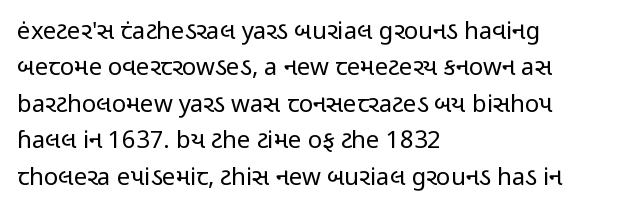
The image shows 24 px text type, upright; set left-aligned, normal line spacing (1.52x), normal letter spacing, not underlined.
